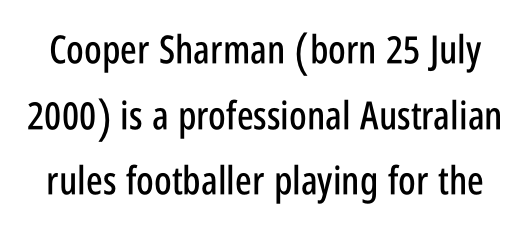
{"serif": "no", "italic": "no", "width": "condensed", "stroke_contrast": "low", "x_height": "large", "monospaced": "no", "underline": "no", "line_spacing": "normal", "line_spacing_ratio": 1.68, "letter_spacing": "normal", "letter_spacing_em": 0.0, "glyph_px": 39}
